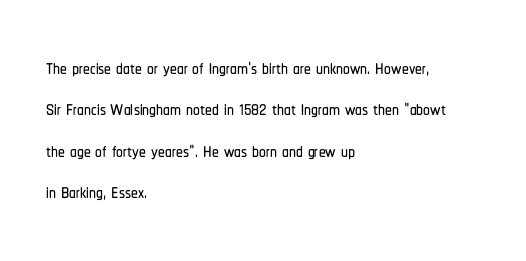
{"italic": "no", "underline": "no", "align": "left", "line_spacing": "normal", "line_spacing_ratio": 1.53, "letter_spacing": "normal", "letter_spacing_em": 0.0, "glyph_px": 27}
